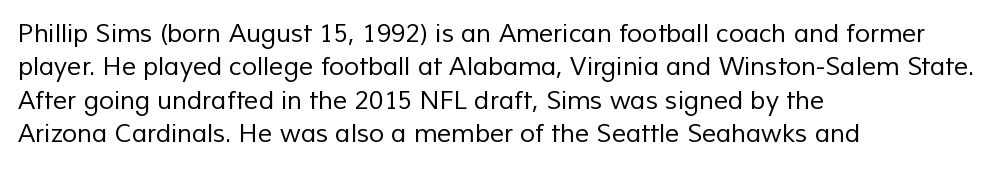
Q: Is the text bold? A: No.
Q: Is the text underlined? A: No.
Q: How is the paragraph aligned? A: Left-aligned.
Q: Is the spacing between letters normal or unusually wide? A: Normal.
Q: Is the spacing between lines tight, normal or loose? A: Normal.
